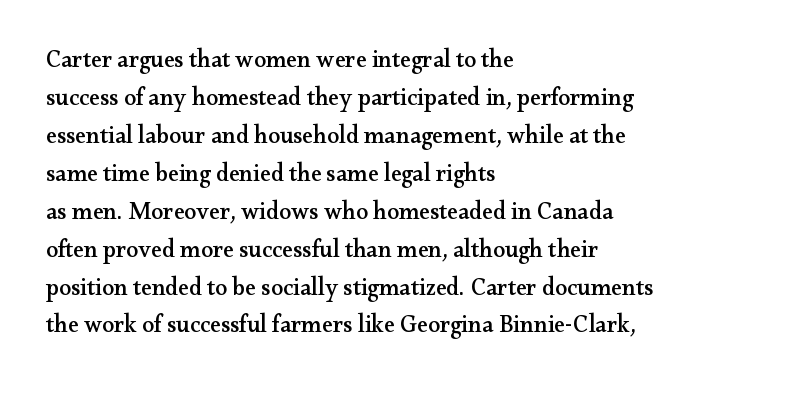
Q: Is the text italic (slanted)? A: No, it is upright.
Q: Is the text underlined? A: No.
Q: How is the paragraph aligned? A: Left-aligned.
Q: Is the spacing between letters normal or unusually wide? A: Normal.
Q: Is the spacing between lines tight, normal or loose? A: Normal.
